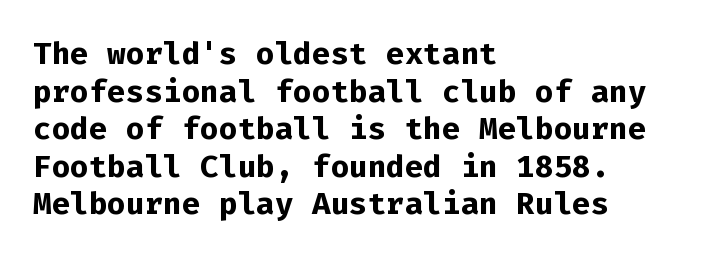
Q: Is the text bold? A: Yes.
Q: Is the text italic (slanted)? A: No, it is upright.
Q: Is the typeface a serif or a sans-serif typeface? A: Sans-serif.
Q: Is the text underlined? A: No.
Q: How is the paragraph aligned? A: Left-aligned.
Q: Is the spacing between letters normal or unusually wide? A: Normal.
Q: Width (condensed, normal, or wide)? A: Normal.
Q: Stroke contrast? A: Low.
Q: x-height? A: Medium.
Q: Monospaced? A: Yes.
